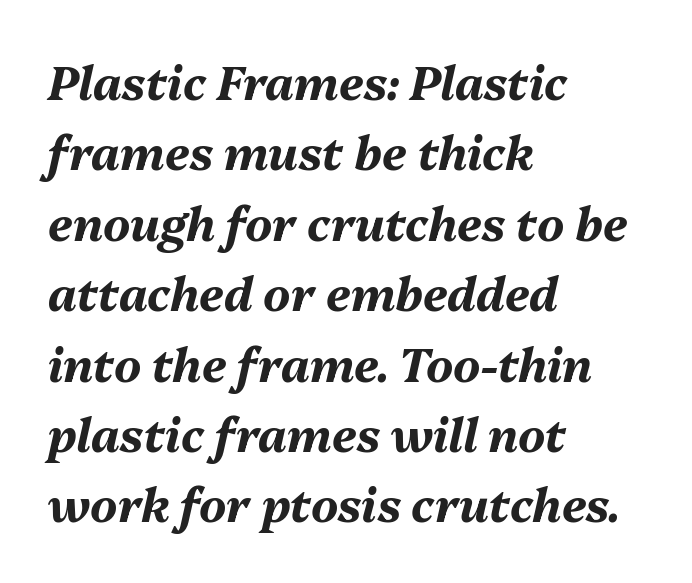
{"italic": "yes", "lean": "right", "slant_degrees": 13, "bold": "yes", "weight": "bold", "width": "normal", "stroke_contrast": "medium", "x_height": "medium", "monospaced": "no", "underline": "no", "align": "left", "line_spacing": "normal", "line_spacing_ratio": 1.53, "letter_spacing": "normal", "letter_spacing_em": 0.0, "glyph_px": 46}
